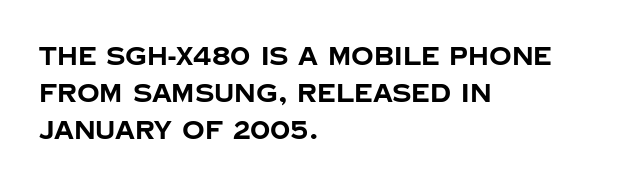
Horizontally, the lines are justified to the leading edge only. These words are printed bold, with thick strokes throughout. These lines sit exactly where default settings would place them. Every character sits straight up, as roman type does. Beneath every word, the page is bare.
